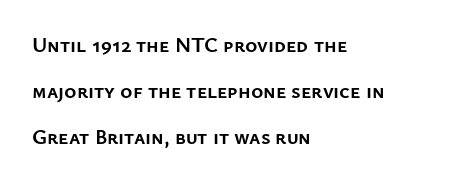
Q: Is the text bold? A: Yes.
Q: Is the text italic (slanted)? A: No, it is upright.
Q: Is the text underlined? A: No.
Q: How is the paragraph aligned? A: Left-aligned.
Q: Is the spacing between letters normal or unusually wide? A: Normal.
Q: Is the spacing between lines tight, normal or loose? A: Loose.
